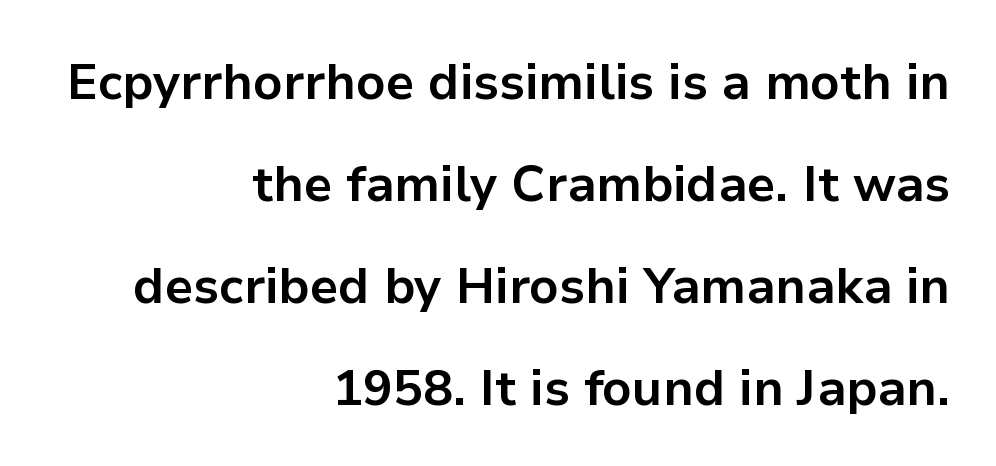
Spacing between characters is what you'd get straight out of the box. All the whitespace from short lines collects on the left. The area under the type is left untouched. In terms of letterform style, serifs are entirely absent. The font's upright variant was chosen for this text.
